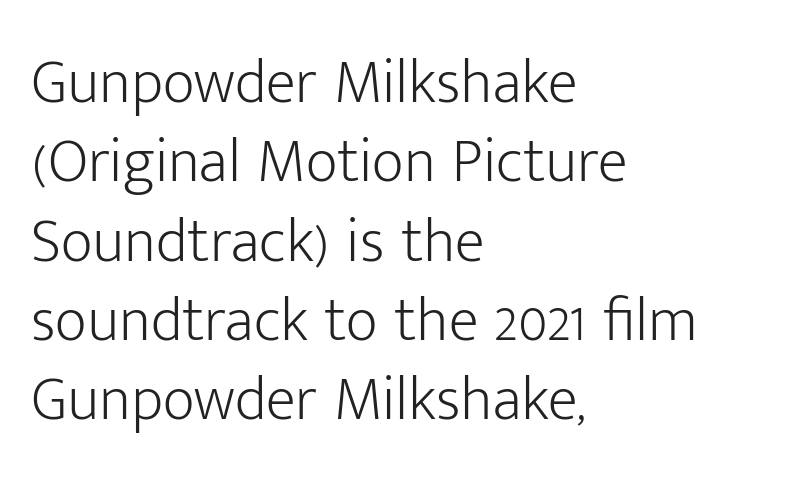
The text was rendered using a sans face with plain stroke endings. Do the characters align in a grid? No, the font is proportional. Honestly, the letter spacing is just normal — you wouldn't notice it. Leftover space on each line is placed entirely after the last word. Vertical spacing — default. Lines of text with bare space underneath.
